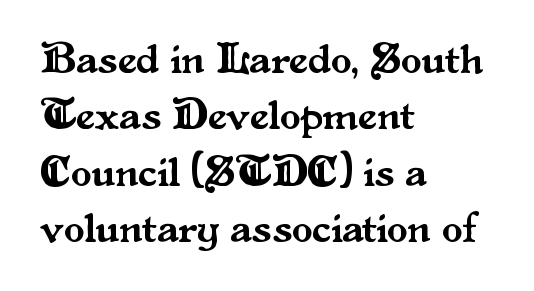
Rows of type keep a routine distance in the vertical direction. A bare baseline throughout the passage. Is the letter spacing exaggerated? No — it looks like the ordinary default. This sample has the flowing, uneven cadence of proportional lettering. Posture: upright roman.
